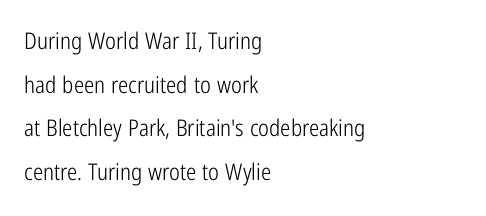
{"italic": "no", "bold": "no", "underline": "no", "align": "left", "line_spacing": "loose", "line_spacing_ratio": 1.9, "letter_spacing": "normal", "letter_spacing_em": 0.0, "glyph_px": 23}
